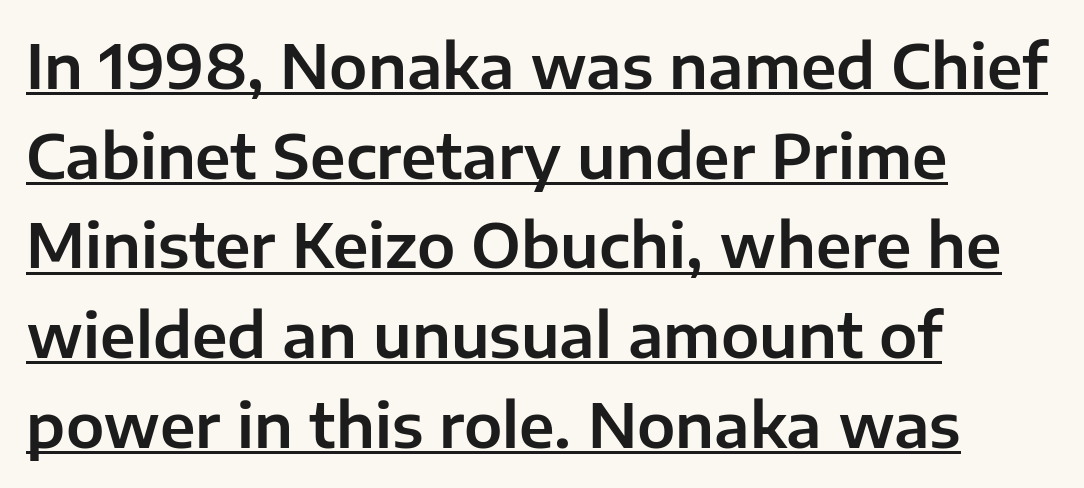
What stands out about the letter spacing? Nothing — it is the standard amount. The rows are spaced the way most documents space them. Do the characters align in a grid? No, the font is proportional. Posture: straight, roman, zero tilt. This sample uses a sans-serif face.
